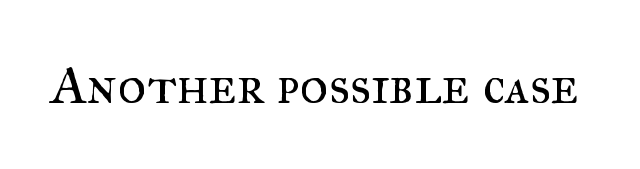
This sample uses an upright cut, with every glyph sitting square on the baseline. Descenders are the only things crossing below the line. Check where the strokes stop: tiny serifs finish them off. Each stroke keeps to a modest, everyday thickness or less.
